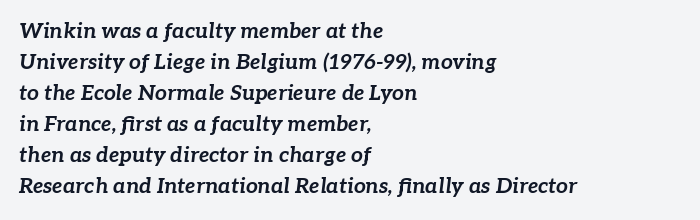
The image shows 21 px bold type, italic (leaning right); set left-aligned, normal line spacing (1.48x), normal letter spacing, not underlined.
